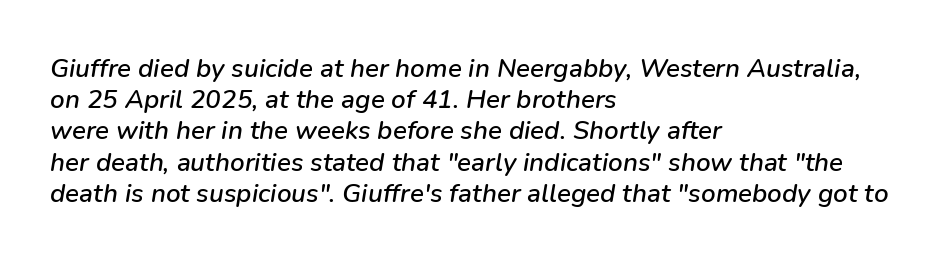
The image shows 26 px text type, italic (leaning right); set left-aligned, line spacing 1.2x, normal letter spacing, not underlined.
